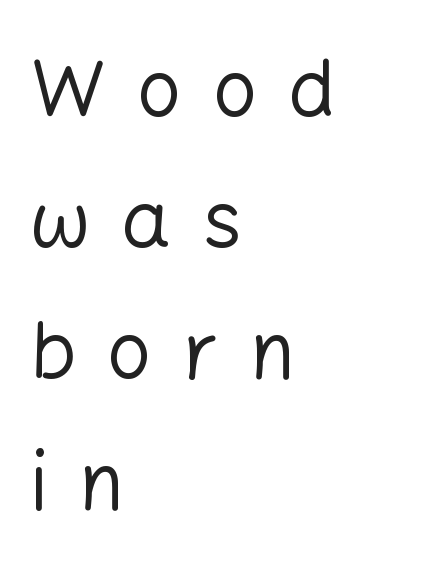
Q: Is the text bold? A: No.
Q: Is the text italic (slanted)? A: No, it is upright.
Q: Is the typeface a serif or a sans-serif typeface? A: Sans-serif.
Q: Is the text underlined? A: No.
Q: How is the paragraph aligned? A: Left-aligned.
Q: Is the spacing between letters normal or unusually wide? A: Unusually wide.
Q: Is the spacing between lines tight, normal or loose? A: Normal.
Q: Width (condensed, normal, or wide)? A: Normal.
Q: Stroke contrast? A: Low.
Q: x-height? A: Medium.
Q: Monospaced? A: No.
